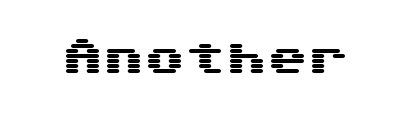
Q: Is the text italic (slanted)? A: No, it is upright.
Q: Is the typeface a serif or a sans-serif typeface? A: Sans-serif.
Q: Is the text underlined? A: No.
Q: Is the spacing between letters normal or unusually wide? A: Normal.
Q: Width (condensed, normal, or wide)? A: Wide.
Q: Stroke contrast? A: Medium.
Q: x-height? A: Medium.
